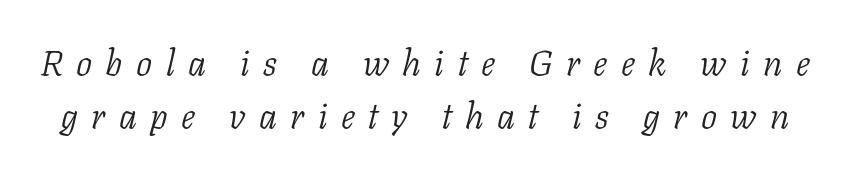
The rendering uses a moderate line-height, typical for paragraphs. The area under the type is left untouched. What stands out about the letter spacing? Its width — letters are far apart. The characters display serif detailing at their extremities.
